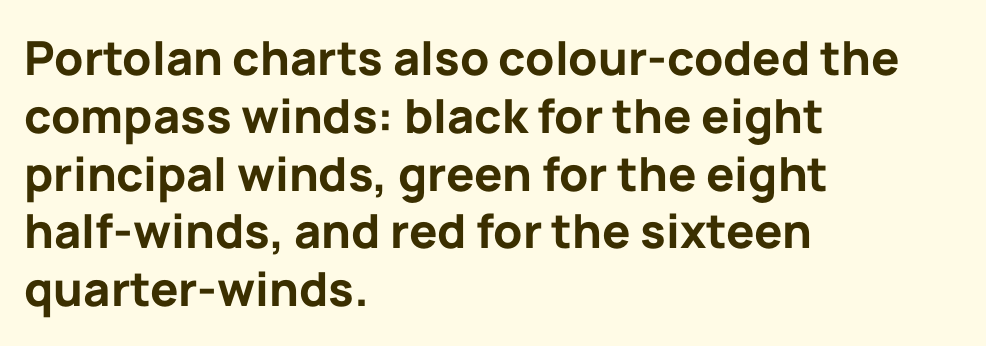
Q: Is the text bold? A: Yes.
Q: Is the text italic (slanted)? A: No, it is upright.
Q: Is the typeface a serif or a sans-serif typeface? A: Sans-serif.
Q: Is the text underlined? A: No.
Q: How is the paragraph aligned? A: Left-aligned.
Q: Is the spacing between letters normal or unusually wide? A: Normal.
Q: Width (condensed, normal, or wide)? A: Normal.
Q: Stroke contrast? A: Low.
Q: x-height? A: Medium.
Q: Monospaced? A: No.
